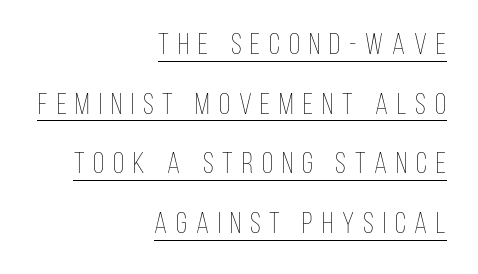
Q: Is the text bold? A: No.
Q: Is the text italic (slanted)? A: No, it is upright.
Q: Is the text underlined? A: Yes.
Q: How is the paragraph aligned? A: Right-aligned.
Q: Is the spacing between letters normal or unusually wide? A: Unusually wide.
Q: Is the spacing between lines tight, normal or loose? A: Loose.
Q: Width (condensed, normal, or wide)? A: Condensed.
Q: Stroke contrast? A: Low.
Q: x-height? A: Large.
Q: Monospaced? A: No.
